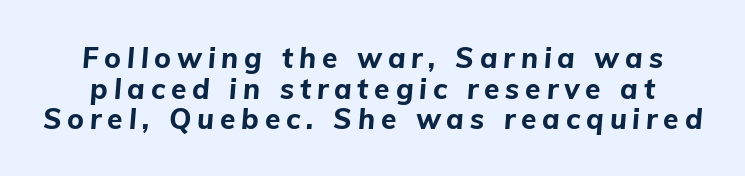
Here the glyphs are tracked loosely, breaking word shapes into spaced letters. The letters advance in unequal steps, a hallmark of proportional type. Italic: yes, the glyphs are oblique. The strokes are fattened all the way to bold.
